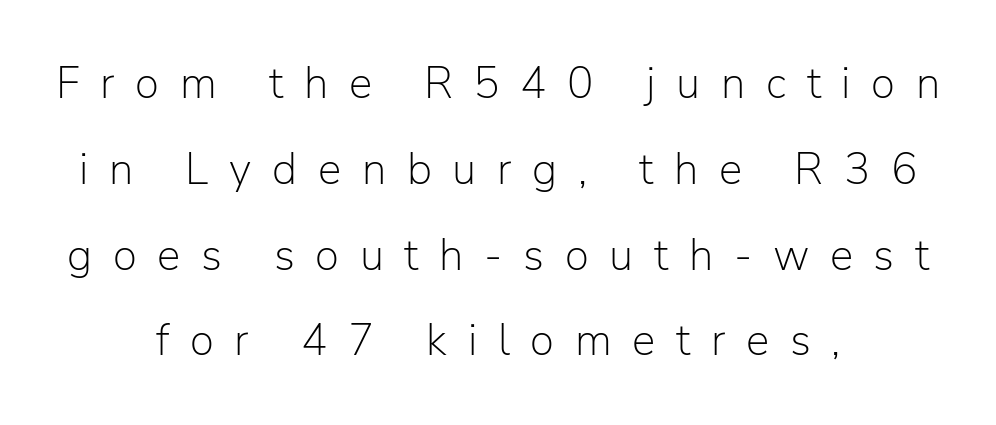
Q: Is the text bold? A: No.
Q: Is the text italic (slanted)? A: No, it is upright.
Q: Is the typeface a serif or a sans-serif typeface? A: Sans-serif.
Q: Is the text underlined? A: No.
Q: How is the paragraph aligned? A: Centered.
Q: Is the spacing between letters normal or unusually wide? A: Unusually wide.
Q: Is the spacing between lines tight, normal or loose? A: Loose.
Q: Width (condensed, normal, or wide)? A: Normal.
Q: Stroke contrast? A: Low.
Q: x-height? A: Medium.
Q: Monospaced? A: No.
